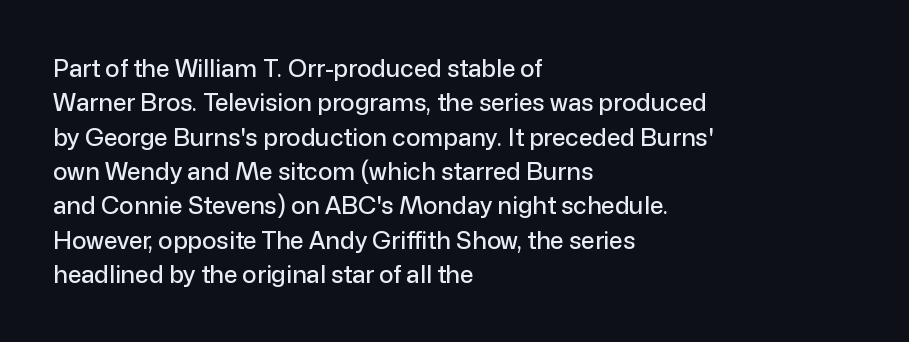
{"italic": "no", "underline": "no", "align": "left", "line_spacing": "normal", "line_spacing_ratio": 1.43, "letter_spacing": "normal", "letter_spacing_em": 0.0, "glyph_px": 24}
